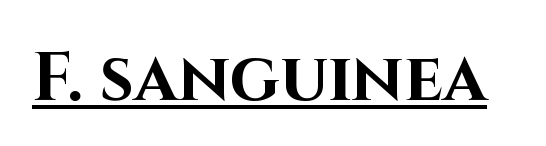
{"serif": "no", "italic": "no", "bold": "yes", "weight": "bold", "width": "normal", "stroke_contrast": "high", "x_height": "large", "monospaced": "no", "underline": "yes", "letter_spacing": "normal", "letter_spacing_em": 0.0, "glyph_px": 68}
